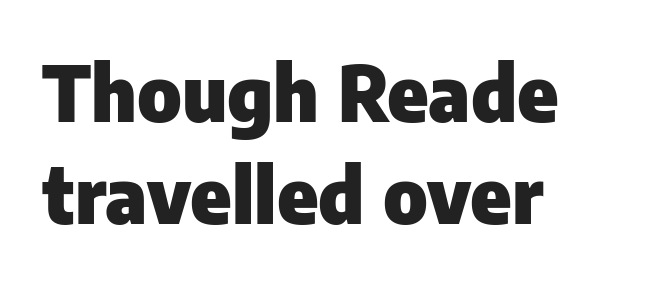
In terms of posture, this sample is upright. Any mark beneath the type? The region is blank. Nobody touched the tracking dial on this one. The strokes are fattened all the way to bold. A classic flush-left, rag-right setting is used for this passage.
